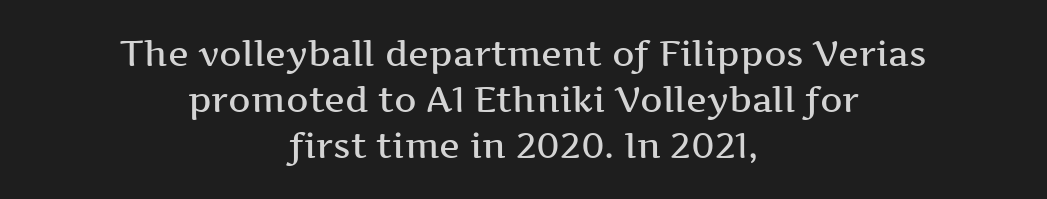
Q: Is the text bold? A: Semi-bold.
Q: Is the text italic (slanted)? A: No, it is upright.
Q: Is the typeface a serif or a sans-serif typeface? A: Serif.
Q: Is the text underlined? A: No.
Q: How is the paragraph aligned? A: Centered.
Q: Is the spacing between letters normal or unusually wide? A: Normal.
Q: Is the spacing between lines tight, normal or loose? A: Normal.
Q: Width (condensed, normal, or wide)? A: Wide.
Q: Stroke contrast? A: Medium.
Q: x-height? A: Medium.
Q: Monospaced? A: No.
